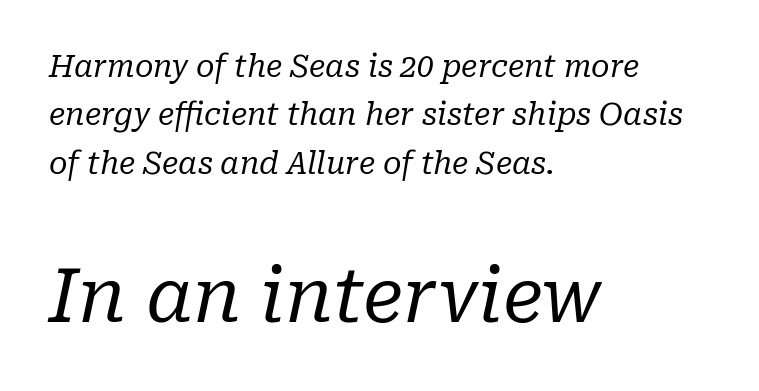
Q: Is the text bold? A: No.
Q: Is the text italic (slanted)? A: Yes, it leans right by about 10 degrees.
Q: Is the typeface a serif or a sans-serif typeface? A: Serif.
Q: Is the text underlined? A: No.
Q: How is the paragraph aligned? A: Left-aligned.
Q: Is the spacing between letters normal or unusually wide? A: Normal.
Q: Is the spacing between lines tight, normal or loose? A: Normal.
Q: Which block of text is set in a larger size, the first (top) or the second (bottom)? A: The second (bottom) one.
Q: Width (condensed, normal, or wide)? A: Normal.
Q: Stroke contrast? A: Low.
Q: x-height? A: Medium.
Q: Monospaced? A: No.
